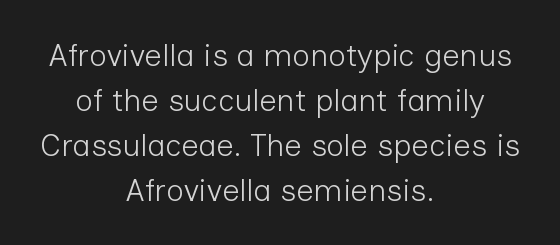
{"serif": "no", "italic": "no", "bold": "no", "weight": "light", "width": "normal", "stroke_contrast": "low", "x_height": "medium", "monospaced": "no", "underline": "no", "align": "center", "line_spacing": "normal", "line_spacing_ratio": 1.45, "letter_spacing": "normal", "letter_spacing_em": 0.0, "glyph_px": 31}
